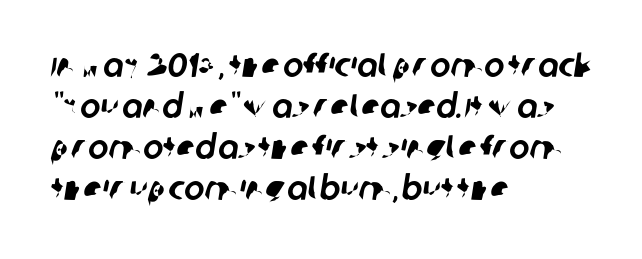
{"serif": "no", "width": "normal", "stroke_contrast": "low", "x_height": "large", "monospaced": "no", "underline": "no", "align": "left", "line_spacing_ratio": 1.21, "letter_spacing": "normal", "letter_spacing_em": 0.0, "glyph_px": 34}
